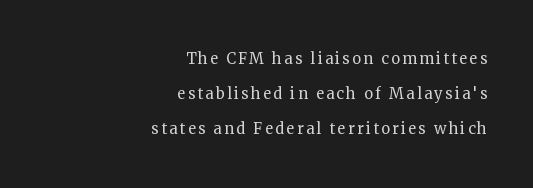
Q: Is the text bold? A: No.
Q: Is the text italic (slanted)? A: No, it is upright.
Q: Is the text underlined? A: No.
Q: How is the paragraph aligned? A: Right-aligned.
